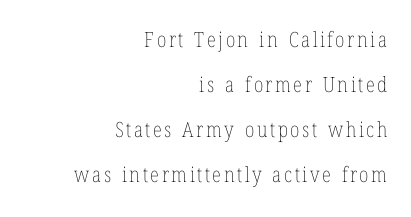
{"italic": "no", "bold": "no", "underline": "no", "align": "right", "line_spacing": "loose", "line_spacing_ratio": 2.14, "glyph_px": 21}
